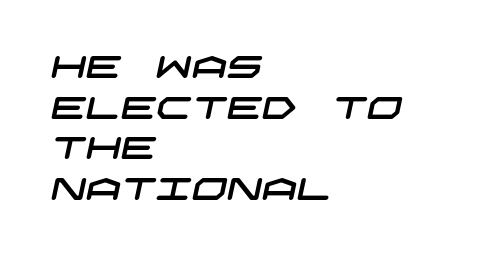
{"serif": "no", "width": "wide", "stroke_contrast": "low", "x_height": "large", "underline": "no", "align": "left", "line_spacing": "normal", "line_spacing_ratio": 1.31, "letter_spacing": "normal", "letter_spacing_em": 0.0, "glyph_px": 31}
